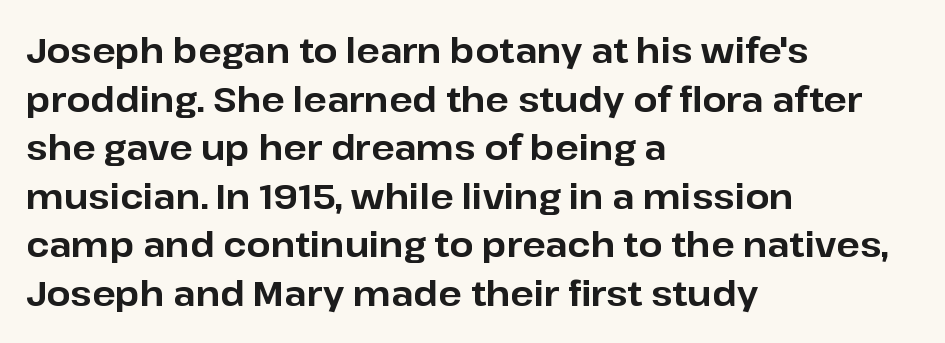
The image shows 34 px bold sans-serif type, upright; set left-aligned, normal line spacing (1.43x), normal letter spacing, not underlined; low stroke contrast and a medium x-height.
